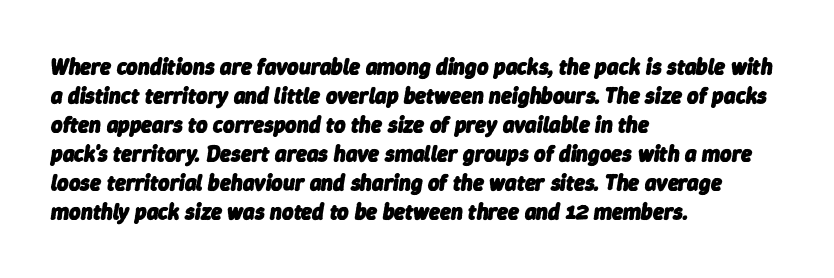
Q: Is the text bold? A: Yes.
Q: Is the text italic (slanted)? A: Yes, it leans right by about 9 degrees.
Q: Is the text underlined? A: No.
Q: How is the paragraph aligned? A: Left-aligned.
Q: Is the spacing between letters normal or unusually wide? A: Normal.
Q: Is the spacing between lines tight, normal or loose? A: Normal.
